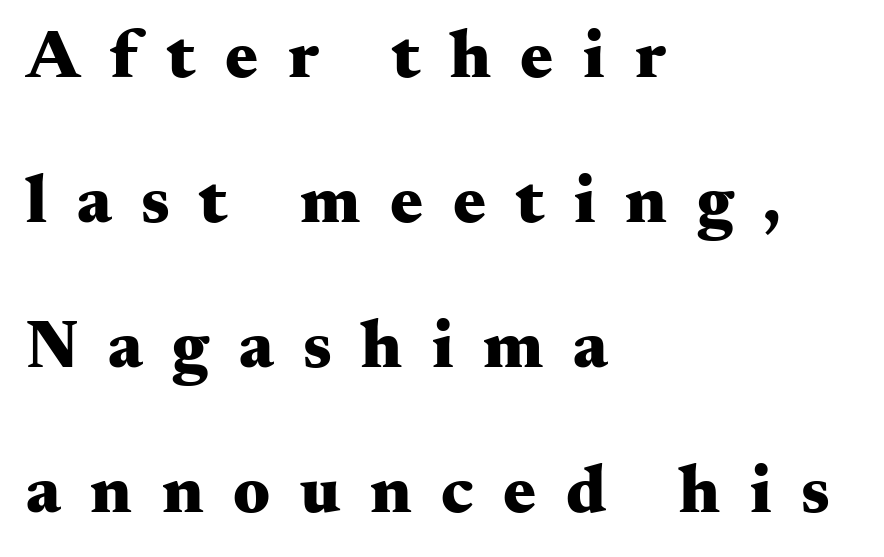
Q: Is the text bold? A: Yes.
Q: Is the text italic (slanted)? A: No, it is upright.
Q: Is the typeface a serif or a sans-serif typeface? A: Serif.
Q: Is the text underlined? A: No.
Q: How is the paragraph aligned? A: Left-aligned.
Q: Is the spacing between letters normal or unusually wide? A: Unusually wide.
Q: Is the spacing between lines tight, normal or loose? A: Loose.
Q: Width (condensed, normal, or wide)? A: Wide.
Q: Stroke contrast? A: Medium.
Q: x-height? A: Small.
Q: Monospaced? A: No.
